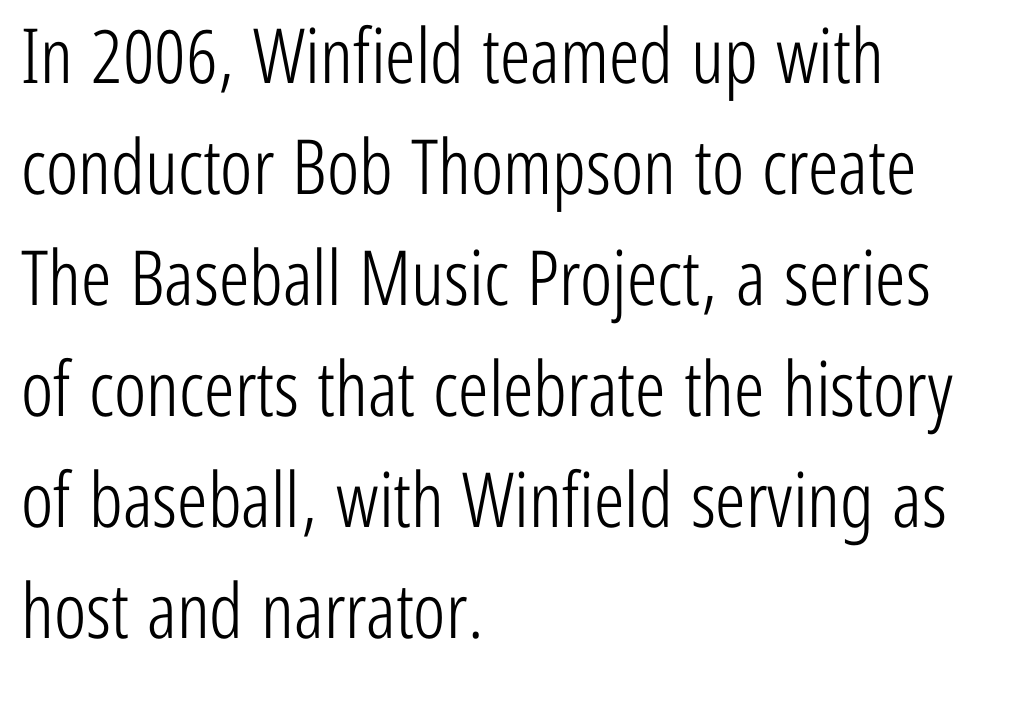
{"serif": "no", "italic": "no", "bold": "no", "weight": "light", "width": "condensed", "stroke_contrast": "low", "x_height": "medium", "monospaced": "no", "underline": "no", "align": "left", "line_spacing": "normal", "line_spacing_ratio": 1.46, "letter_spacing": "normal", "letter_spacing_em": 0.0, "glyph_px": 76}
